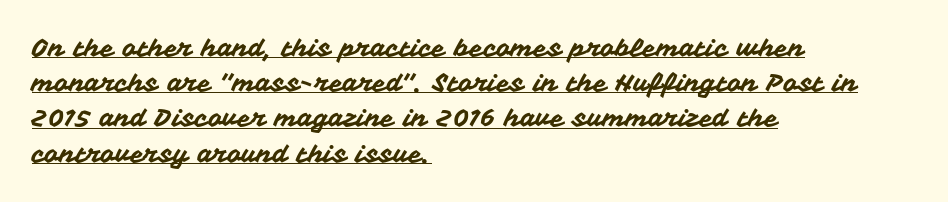
The image shows 25 px text type; set left-aligned, normal line spacing (1.41x), normal letter spacing, underlined.
